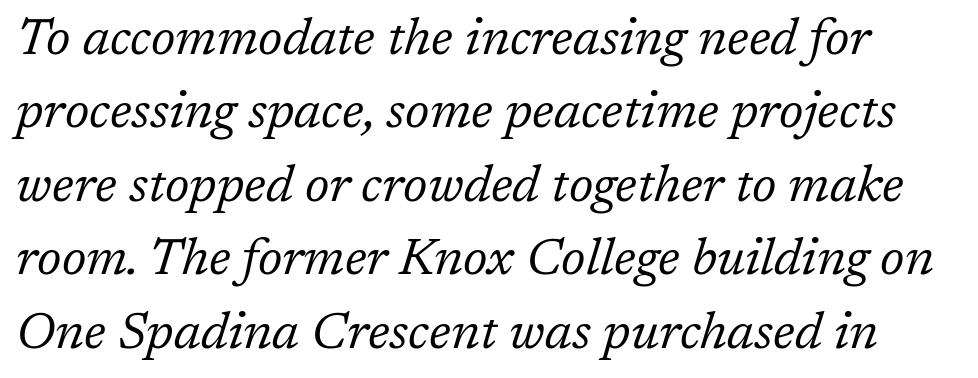
Q: Is the text bold? A: No.
Q: Is the text italic (slanted)? A: Yes, it leans right by about 17 degrees.
Q: Is the typeface a serif or a sans-serif typeface? A: Serif.
Q: Is the text underlined? A: No.
Q: Is the spacing between letters normal or unusually wide? A: Normal.
Q: Is the spacing between lines tight, normal or loose? A: Normal.
Q: Width (condensed, normal, or wide)? A: Normal.
Q: Stroke contrast? A: Low.
Q: x-height? A: Medium.
Q: Monospaced? A: No.
